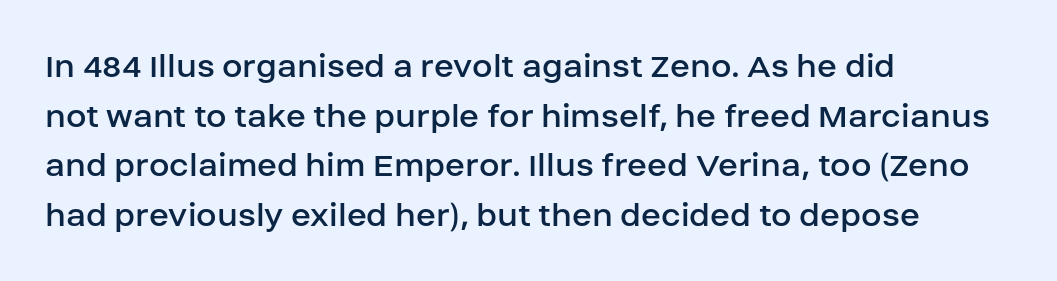
{"serif": "no", "italic": "no", "bold": "no", "weight": "regular", "width": "normal", "stroke_contrast": "low", "x_height": "large", "monospaced": "no", "underline": "no", "align": "left", "line_spacing": "normal", "line_spacing_ratio": 1.34, "letter_spacing": "normal", "letter_spacing_em": 0.0, "glyph_px": 37}
